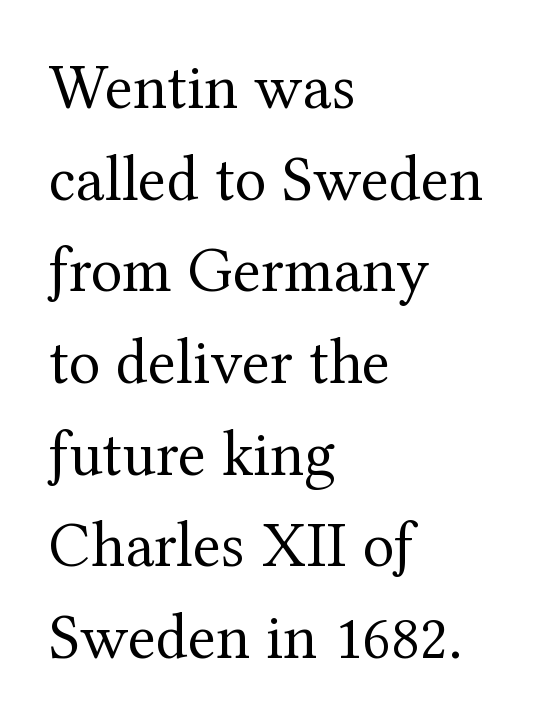
Proportional: the letters do not fall into vertical columns. This is serif lettering, the kind often seen in printed books. Line spacing here is normal. When letters stand straight like this, we call the style roman or upright. This sample uses plain, unmodified letter spacing.
